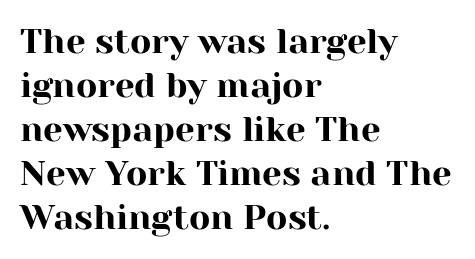
The image shows 35 px serif type, upright; set left-aligned, normal line spacing (1.26x), normal letter spacing, not underlined; high stroke contrast and a medium x-height.
